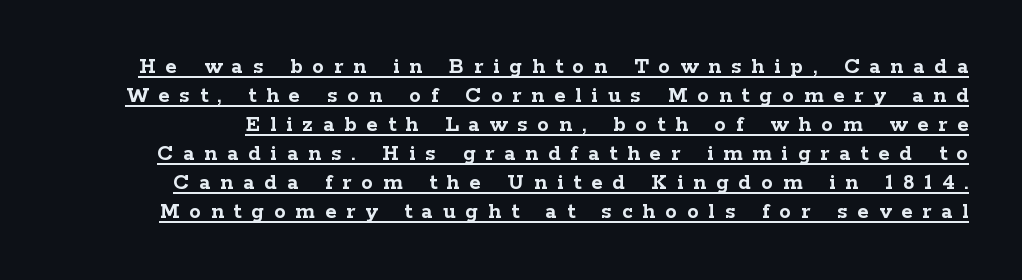
The image shows 23 px bold type, upright; set normal line spacing (1.26x), unusually wide letter spacing (+0.44 em), underlined.
